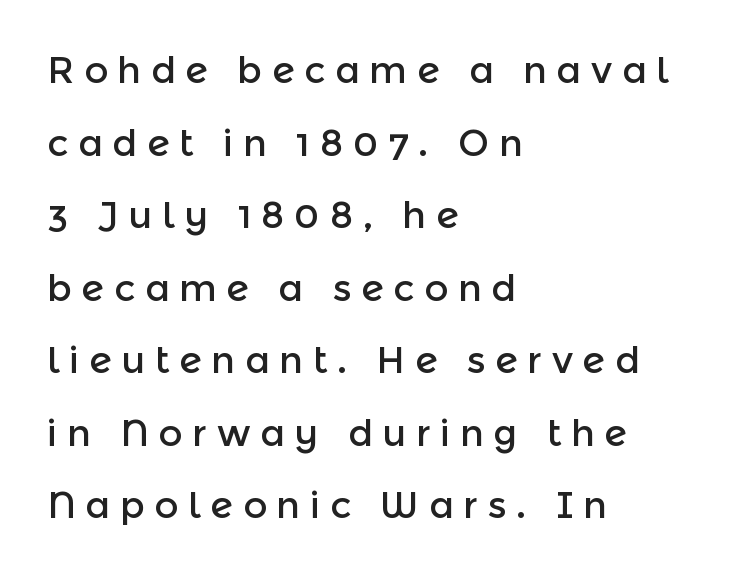
Designer's note — italics off, roman on. Proportional: the letters do not fall into vertical columns. These lines have a slow, spaced-out rhythm from letter to letter. The characters display no serif detailing; their extremities are plain. These lines stack with their left ends in a neat column. The baseline area is clear.
